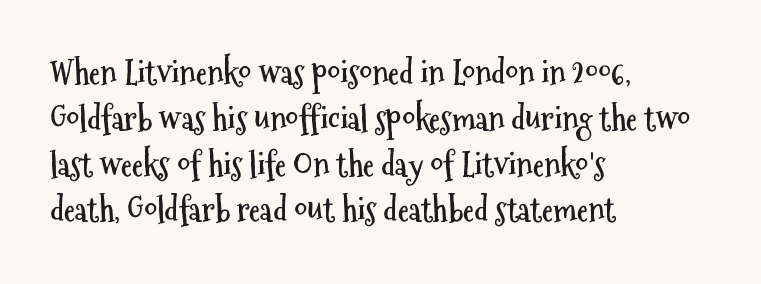
{"serif": "no", "italic": "no", "bold": "yes", "weight": "semibold", "width": "condensed", "stroke_contrast": "medium", "x_height": "medium", "monospaced": "no", "underline": "no", "align": "left", "line_spacing": "normal", "line_spacing_ratio": 1.43, "letter_spacing": "normal", "letter_spacing_em": 0.0, "glyph_px": 32}
